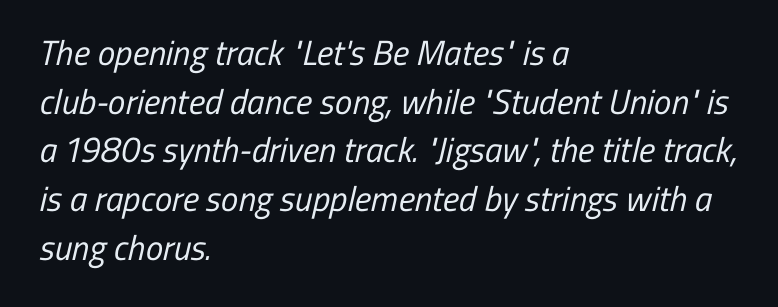
Every row of glyphs begins at an identical x-position on the left. The letters carry no serifs — their stems end cleanly without finishing strokes. The glyphs are unaccompanied by any horizontal stroke below them. Character widths vary here, with narrow letters taking less room than wide ones. The letterforms sit shoulder to shoulder at normal distance.
